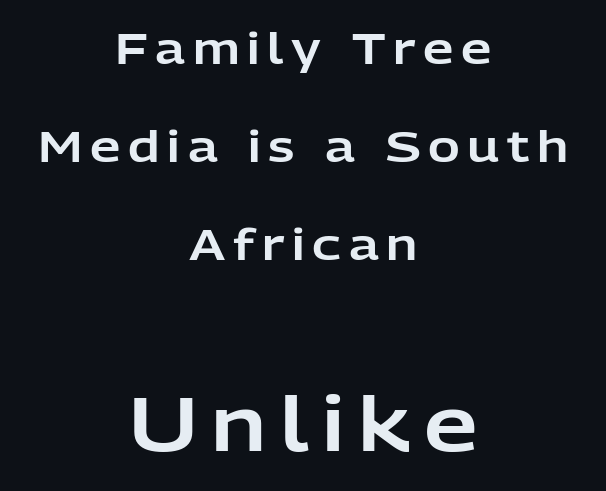
Q: Is the text italic (slanted)? A: No, it is upright.
Q: Is the typeface a serif or a sans-serif typeface? A: Sans-serif.
Q: Is the text underlined? A: No.
Q: How is the paragraph aligned? A: Centered.
Q: Is the spacing between lines tight, normal or loose? A: Loose.
Q: Which block of text is set in a larger size, the first (top) or the second (bottom)? A: The second (bottom) one.
Q: Width (condensed, normal, or wide)? A: Normal.
Q: Stroke contrast? A: Low.
Q: x-height? A: Medium.
Q: Monospaced? A: No.
